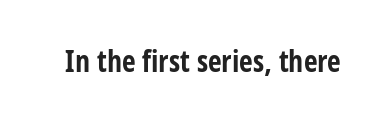
Q: Is the text bold? A: Yes.
Q: Is the text italic (slanted)? A: No, it is upright.
Q: Is the typeface a serif or a sans-serif typeface? A: Sans-serif.
Q: Is the text underlined? A: No.
Q: Is the spacing between letters normal or unusually wide? A: Normal.
Q: Width (condensed, normal, or wide)? A: Condensed.
Q: Stroke contrast? A: Low.
Q: x-height? A: Medium.
Q: Monospaced? A: No.
